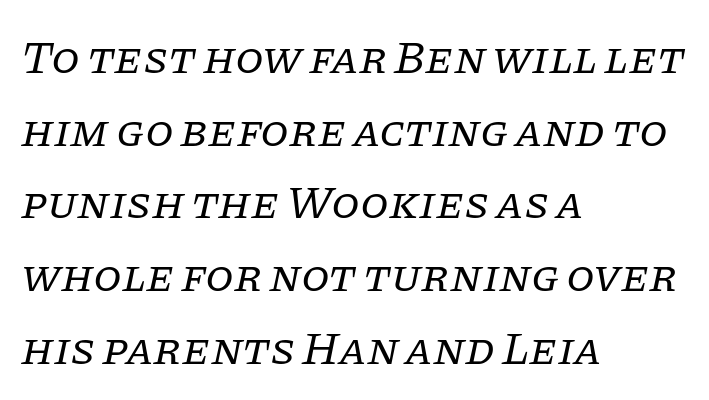
{"serif": "yes", "italic": "yes", "lean": "right", "slant_degrees": 11, "bold": "no", "weight": "regular", "width": "normal", "stroke_contrast": "low", "x_height": "large", "monospaced": "no", "underline": "no", "align": "left", "line_spacing": "normal", "line_spacing_ratio": 1.58, "letter_spacing": "normal", "letter_spacing_em": 0.0, "glyph_px": 46}
